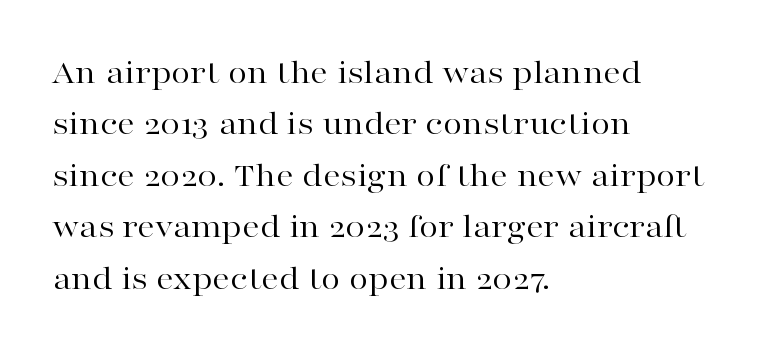
{"serif": "yes", "italic": "no", "bold": "no", "weight": "regular", "width": "wide", "stroke_contrast": "high", "x_height": "medium", "monospaced": "no", "underline": "no", "align": "left", "line_spacing": "normal", "line_spacing_ratio": 1.47, "letter_spacing": "normal", "letter_spacing_em": 0.0, "glyph_px": 35}
